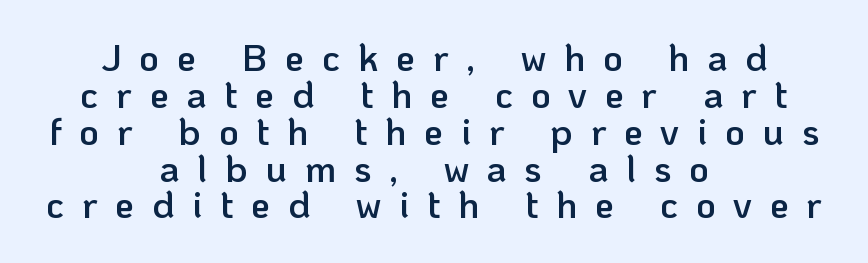
Q: Is the text bold? A: Semi-bold.
Q: Is the text italic (slanted)? A: No, it is upright.
Q: Is the typeface a serif or a sans-serif typeface? A: Sans-serif.
Q: Is the text underlined? A: No.
Q: How is the paragraph aligned? A: Centered.
Q: Is the spacing between letters normal or unusually wide? A: Unusually wide.
Q: Is the spacing between lines tight, normal or loose? A: Tight.
Q: Width (condensed, normal, or wide)? A: Normal.
Q: Stroke contrast? A: Low.
Q: x-height? A: Medium.
Q: Monospaced? A: No.
